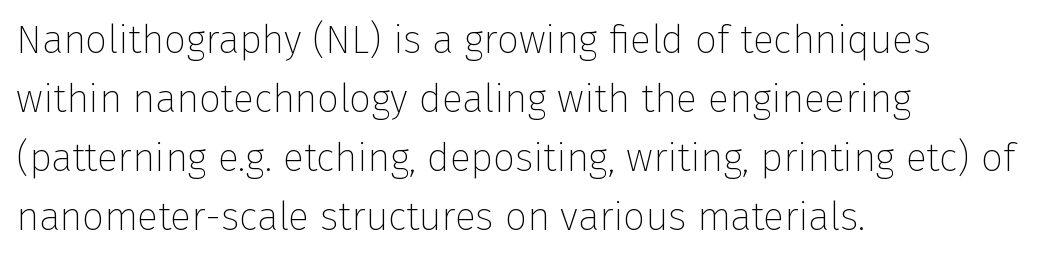
Students, observe: this is what conventionally led text looks like. The foot of each line stays bare and open. The horizontal fit of the characters is conventional and even. The lines in this sample share a left origin and differ only in where they stop.
